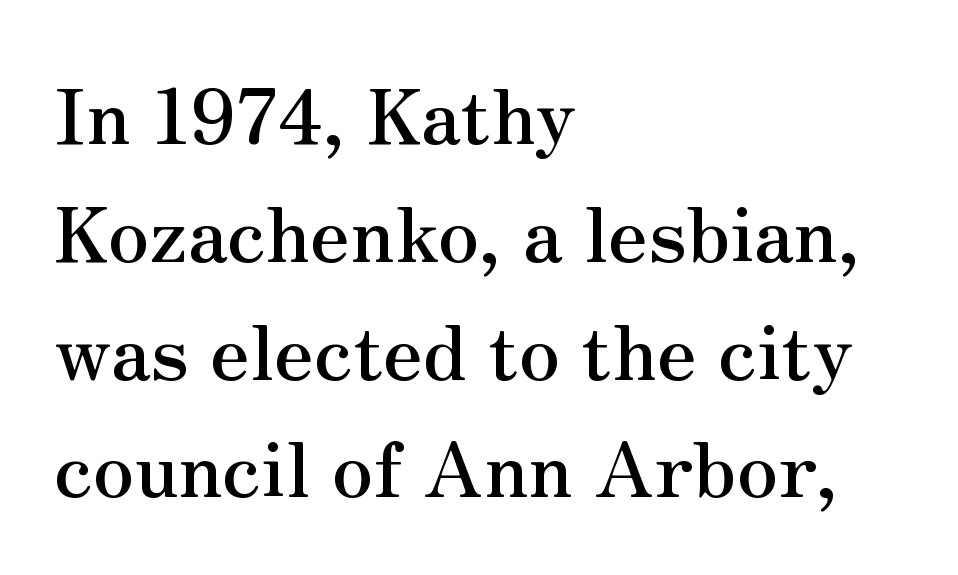
Font category for this specimen: serif. Quick note: not italic, upright. Varying glyph widths throughout — classic text-font behaviour. Quick note: underline off. This sample keeps an unexceptional amount of space between lines.
